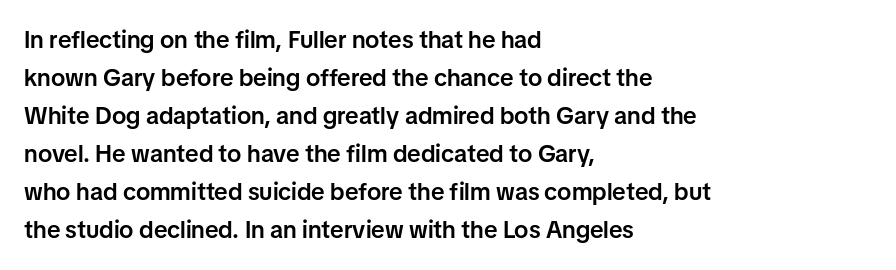
{"italic": "no", "bold": "semi", "underline": "no", "align": "left", "line_spacing": "normal", "line_spacing_ratio": 1.58, "letter_spacing": "normal", "letter_spacing_em": 0.0, "glyph_px": 24}
